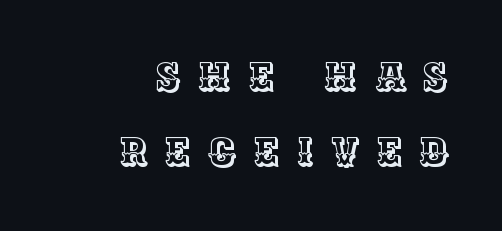
Q: Is the text italic (slanted)? A: No, it is upright.
Q: Is the text underlined? A: No.
Q: How is the paragraph aligned? A: Right-aligned.
Q: Is the spacing between letters normal or unusually wide? A: Unusually wide.
Q: Is the spacing between lines tight, normal or loose? A: Loose.
Q: Width (condensed, normal, or wide)? A: Normal.
Q: x-height? A: Large.
Q: Monospaced? A: No.
